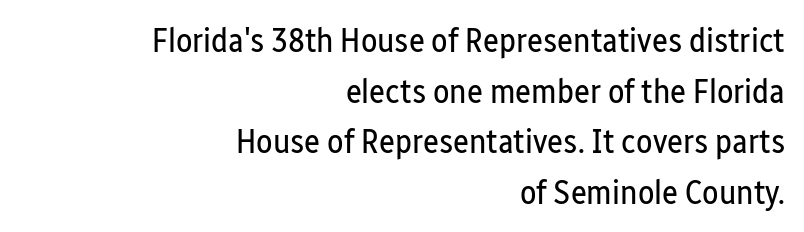
The image shows 34 px regular-weight, condensed sans-serif type, upright; set right-aligned, normal line spacing (1.49x), normal letter spacing, not underlined; low stroke contrast and a medium x-height.
